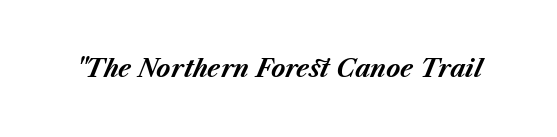
The image shows 24 px bold type, italic (leaning right); set normal letter spacing, not underlined.
